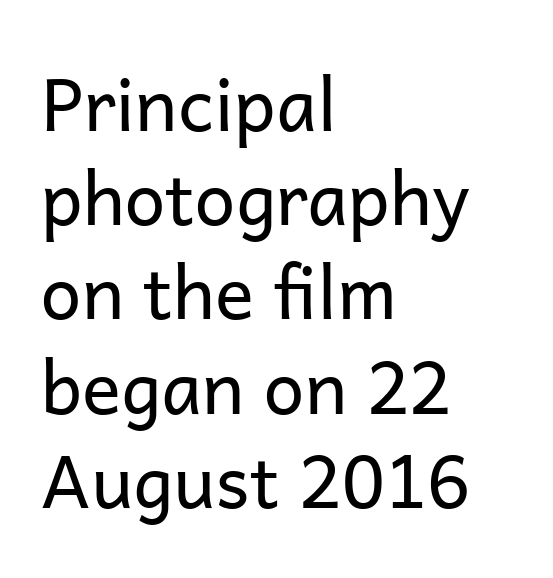
Q: Is the text bold? A: No.
Q: Is the text italic (slanted)? A: No, it is upright.
Q: Is the typeface a serif or a sans-serif typeface? A: Sans-serif.
Q: Is the text underlined? A: No.
Q: How is the paragraph aligned? A: Left-aligned.
Q: Is the spacing between letters normal or unusually wide? A: Normal.
Q: Is the spacing between lines tight, normal or loose? A: Normal.
Q: Width (condensed, normal, or wide)? A: Normal.
Q: Stroke contrast? A: Low.
Q: x-height? A: Medium.
Q: Monospaced? A: No.
